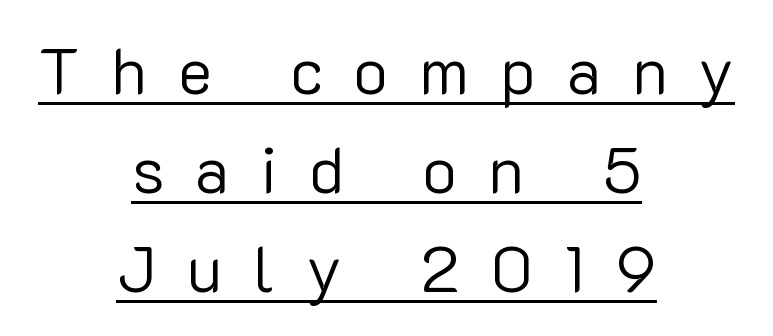
Check the space under the baseline: a stroke is drawn there. Upright lettering throughout. Successive baselines arrive at the customary interval. The type is letterspaced generously, with wide tracking.
